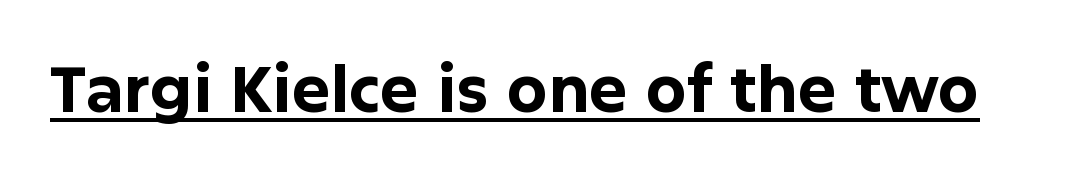
Q: Is the text bold? A: Yes.
Q: Is the text italic (slanted)? A: No, it is upright.
Q: Is the typeface a serif or a sans-serif typeface? A: Sans-serif.
Q: Is the text underlined? A: Yes.
Q: Is the spacing between letters normal or unusually wide? A: Normal.
Q: Width (condensed, normal, or wide)? A: Normal.
Q: Stroke contrast? A: Low.
Q: x-height? A: Medium.
Q: Monospaced? A: No.
